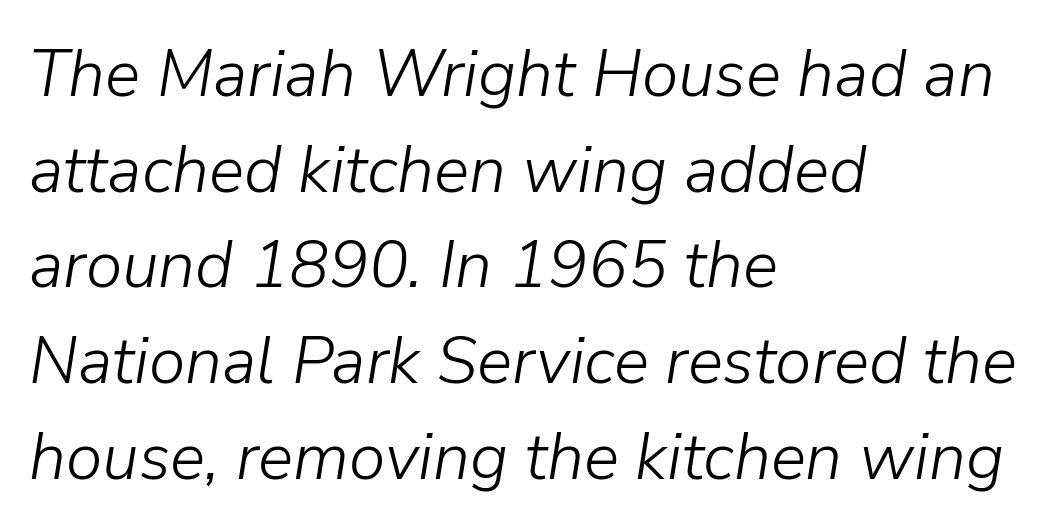
Varying glyph widths throughout — classic text-font behaviour. The designer left line spacing at the default. Nobody drew a line under any word here. The strokes carry an ordinary text weight at most.
